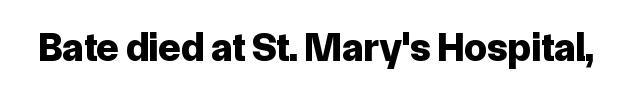
The image shows 41 px bold sans-serif type, upright; set normal letter spacing, not underlined; low stroke contrast and a medium x-height.
